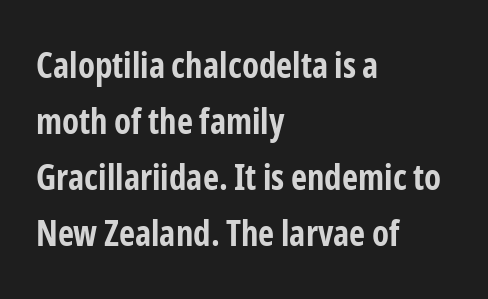
{"serif": "no", "italic": "no", "bold": "yes", "weight": "bold", "width": "condensed", "stroke_contrast": "low", "x_height": "medium", "monospaced": "no", "underline": "no", "align": "left", "line_spacing": "normal", "line_spacing_ratio": 1.6, "letter_spacing": "normal", "letter_spacing_em": 0.0, "glyph_px": 35}
